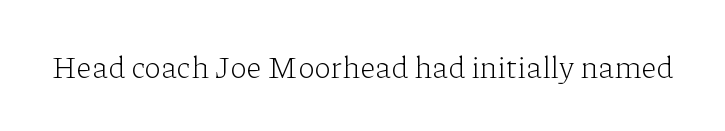
The image shows 31 px light serif type, upright; set normal letter spacing, not underlined; low stroke contrast and a medium x-height.
